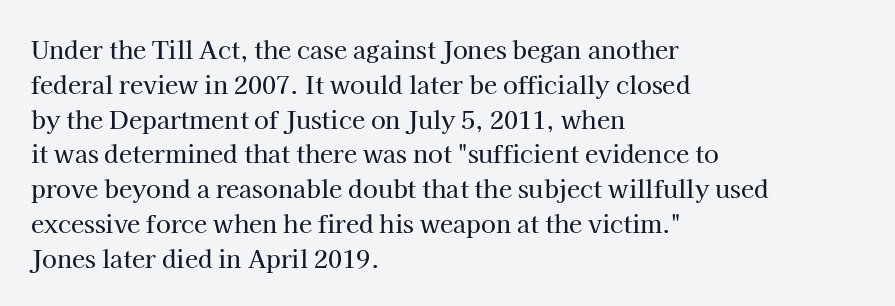
This sample keeps an unexceptional amount of space between lines. These lines keep a tight, regular rhythm from letter to letter. Every stem runs plumb, perpendicular to the baseline. Reading down the block, your eye returns to a fixed left position each line. The string is rendered with underlining switched off.
